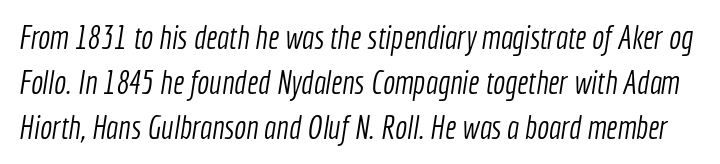
Regarding leading, the lines here are spaced in the standard way. Type without underlining. Think of a printed novel: that variable character pitch is what you see here. Stem width sits at or under what a default text font uses.
